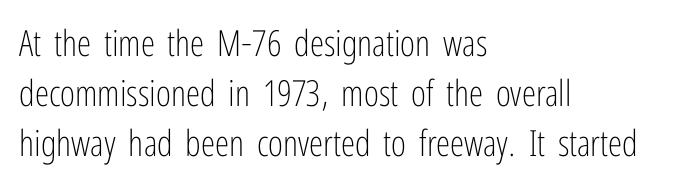
Q: Is the text bold? A: No.
Q: Is the text italic (slanted)? A: No, it is upright.
Q: Is the typeface a serif or a sans-serif typeface? A: Sans-serif.
Q: Is the text underlined? A: No.
Q: How is the paragraph aligned? A: Left-aligned.
Q: Is the spacing between letters normal or unusually wide? A: Normal.
Q: Is the spacing between lines tight, normal or loose? A: Normal.
Q: Width (condensed, normal, or wide)? A: Condensed.
Q: Stroke contrast? A: Low.
Q: x-height? A: Medium.
Q: Monospaced? A: No.
